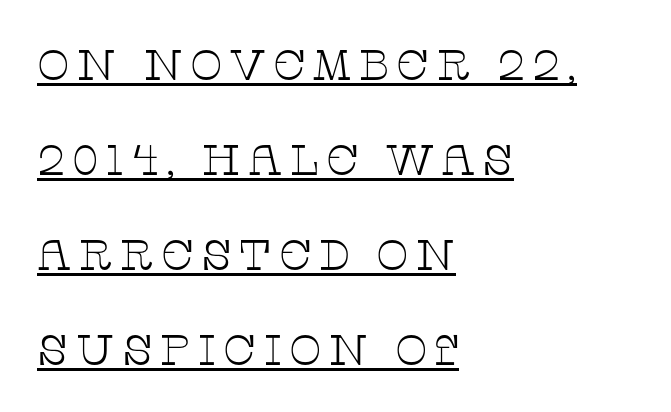
The image shows 43 px thin, wide serif type, upright; set left-aligned, loose line spacing (2.21x), underlined; low stroke contrast and a large x-height.
